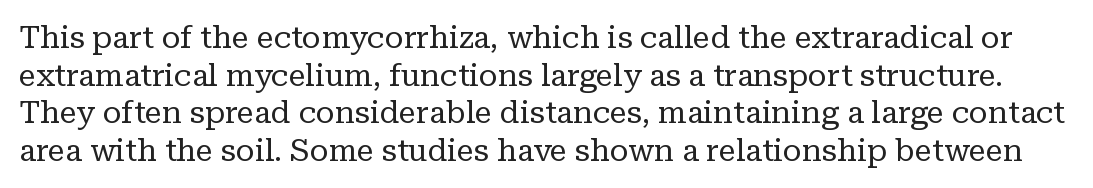
Q: Is the text bold? A: No.
Q: Is the text italic (slanted)? A: No, it is upright.
Q: Is the typeface a serif or a sans-serif typeface? A: Serif.
Q: Is the text underlined? A: No.
Q: Is the spacing between letters normal or unusually wide? A: Normal.
Q: Width (condensed, normal, or wide)? A: Normal.
Q: Stroke contrast? A: Low.
Q: x-height? A: Medium.
Q: Monospaced? A: No.
